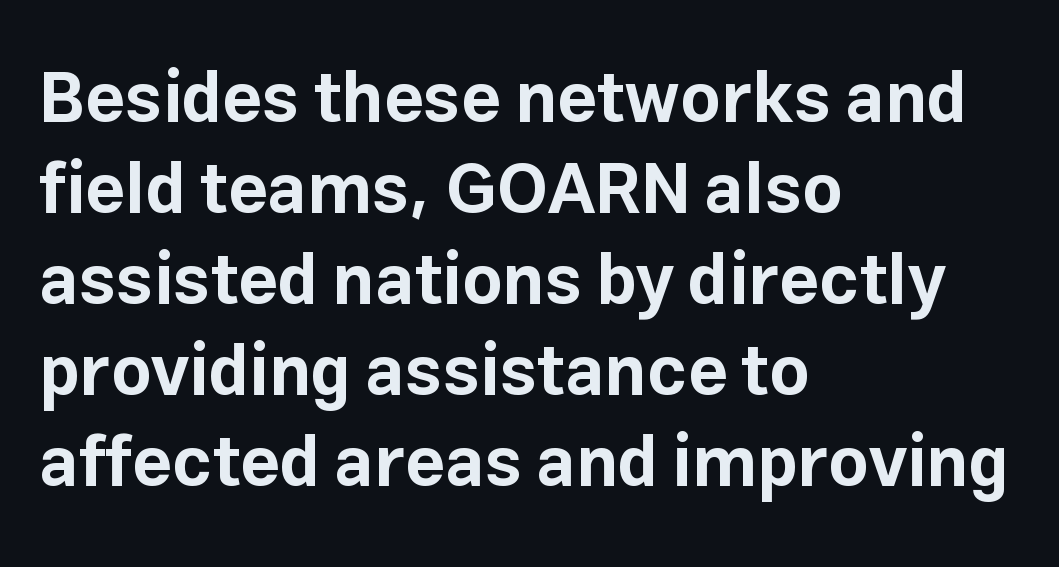
Q: Is the text bold? A: Yes.
Q: Is the text italic (slanted)? A: No, it is upright.
Q: Is the typeface a serif or a sans-serif typeface? A: Sans-serif.
Q: Is the text underlined? A: No.
Q: How is the paragraph aligned? A: Left-aligned.
Q: Is the spacing between letters normal or unusually wide? A: Normal.
Q: Is the spacing between lines tight, normal or loose? A: Normal.
Q: Width (condensed, normal, or wide)? A: Normal.
Q: Stroke contrast? A: Low.
Q: x-height? A: Medium.
Q: Monospaced? A: No.
